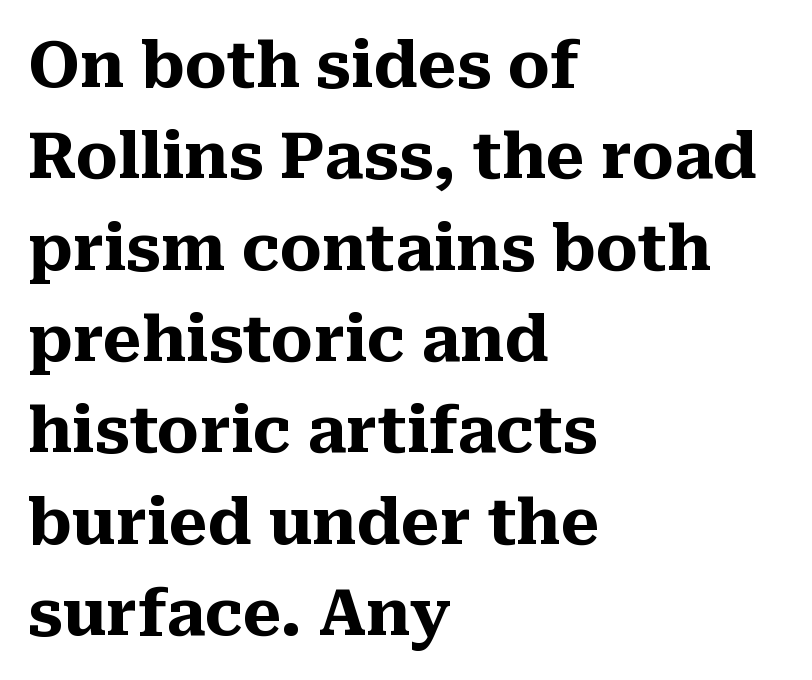
The image shows 63 px heavy serif type, upright; set left-aligned, normal line spacing (1.45x), normal letter spacing, not underlined; medium stroke contrast and a medium x-height.
